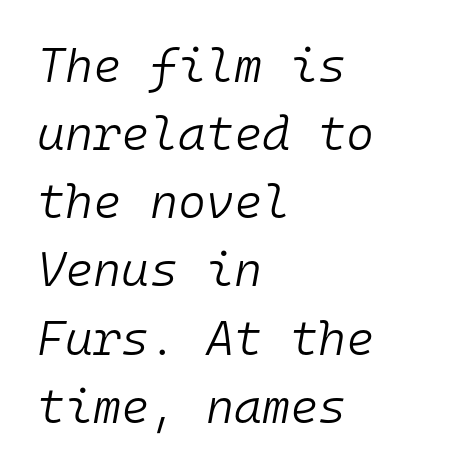
Words float on clear page, feet unadorned. You could call the tracking neutral — neither tight nor loose. The rendering uses typewriter-style spacing with identical character cells. A typesetter would call this leading conventional body-copy spacing. Unbolded letterforms with no extra heft. Does the copy run flush right? No — it runs flush left.
